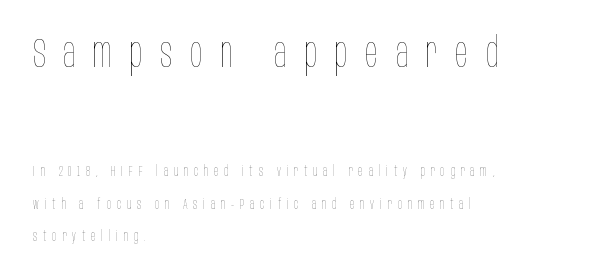
{"italic": "no", "bold": "no", "weight": "thin", "width": "condensed", "stroke_contrast": "low", "x_height": "large", "monospaced": "no", "underline": "no", "align": "left", "line_spacing": "loose", "line_spacing_ratio": 2.32, "letter_spacing": "wide", "letter_spacing_em": 0.42, "larger_block": "first", "size_ratio": 3.0, "glyph_px": 42}
